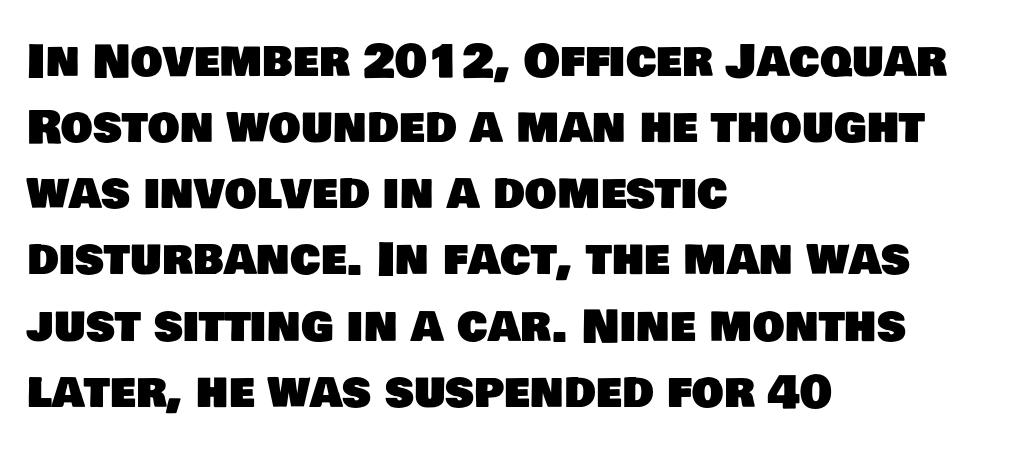
The image shows 45 px sans-serif type; set left-aligned, normal line spacing (1.47x), normal letter spacing, not underlined; low stroke contrast and a large x-height.
